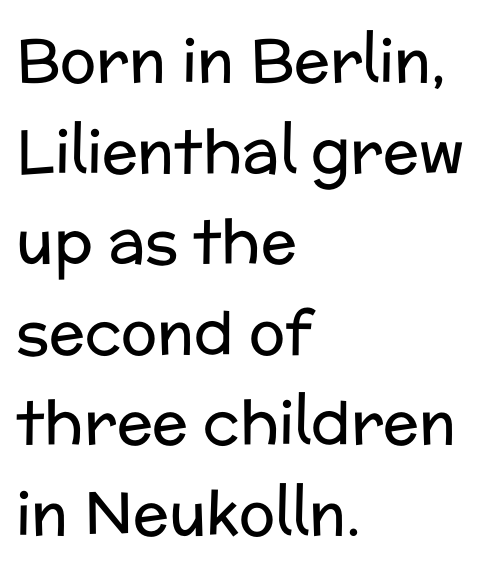
Q: Is the text bold? A: No.
Q: Is the text italic (slanted)? A: No, it is upright.
Q: Is the typeface a serif or a sans-serif typeface? A: Sans-serif.
Q: Is the text underlined? A: No.
Q: How is the paragraph aligned? A: Left-aligned.
Q: Is the spacing between letters normal or unusually wide? A: Normal.
Q: Is the spacing between lines tight, normal or loose? A: Normal.
Q: Width (condensed, normal, or wide)? A: Normal.
Q: Stroke contrast? A: Low.
Q: x-height? A: Medium.
Q: Monospaced? A: No.
